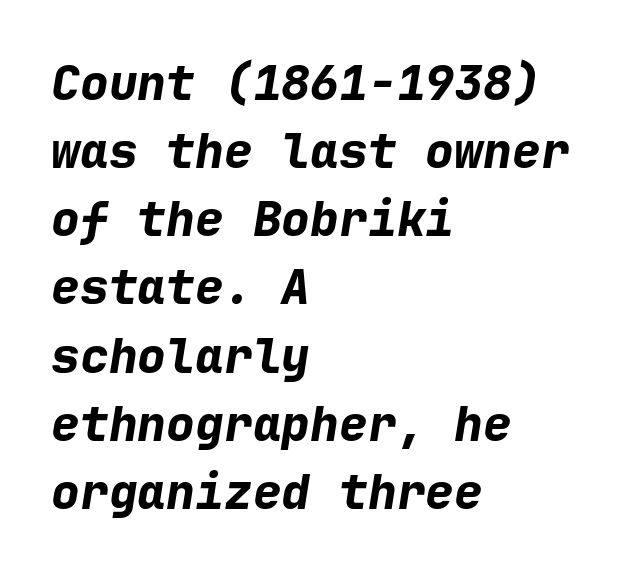
{"italic": "yes", "lean": "right", "slant_degrees": 9, "bold": "yes", "weight": "bold", "width": "normal", "stroke_contrast": "low", "x_height": "medium", "monospaced": "yes", "underline": "no", "align": "left", "line_spacing": "normal", "line_spacing_ratio": 1.42, "letter_spacing": "normal", "letter_spacing_em": 0.0, "glyph_px": 48}
